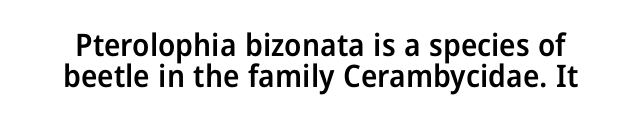
Q: Is the text bold? A: Semi-bold.
Q: Is the text italic (slanted)? A: No, it is upright.
Q: Is the typeface a serif or a sans-serif typeface? A: Sans-serif.
Q: Is the text underlined? A: No.
Q: Is the spacing between letters normal or unusually wide? A: Normal.
Q: Is the spacing between lines tight, normal or loose? A: Tight.
Q: Width (condensed, normal, or wide)? A: Condensed.
Q: Stroke contrast? A: Low.
Q: x-height? A: Medium.
Q: Monospaced? A: No.
